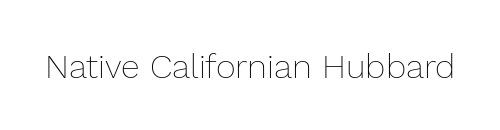
{"italic": "no", "bold": "no", "weight": "thin", "width": "normal", "x_height": "medium", "monospaced": "no", "underline": "no", "letter_spacing": "normal", "letter_spacing_em": 0.0, "glyph_px": 34}
